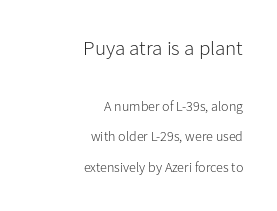
The image shows 21 px text type, upright; set right-aligned, loose line spacing (2.19x), normal letter spacing, not underlined; the first (top) block is 1.5x larger.
